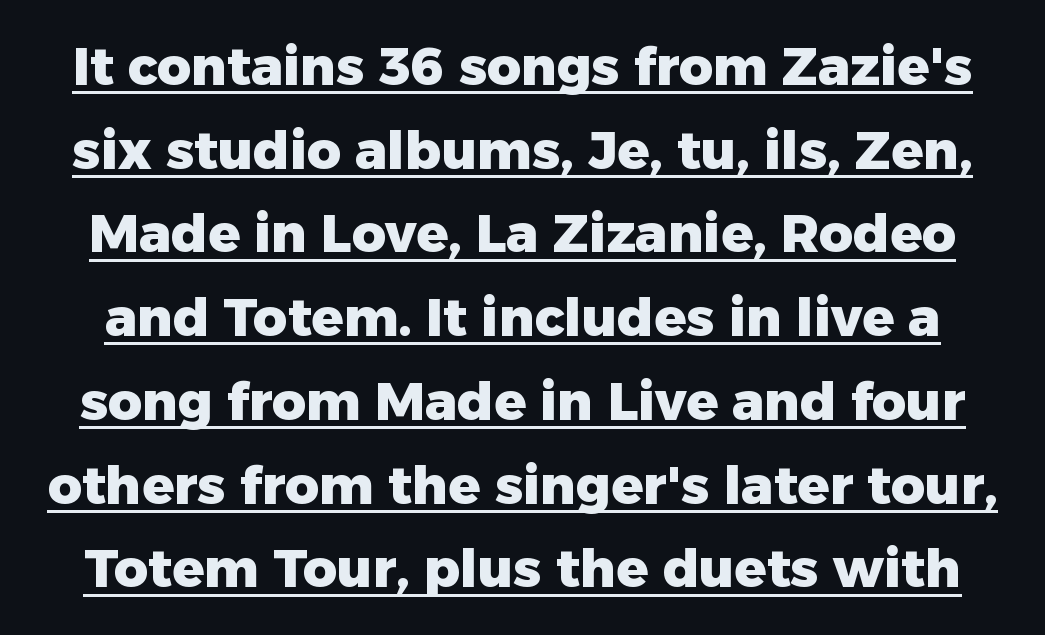
The image shows 53 px heavy sans-serif type, upright; set normal line spacing (1.58x), normal letter spacing, underlined; low stroke contrast and a medium x-height.
